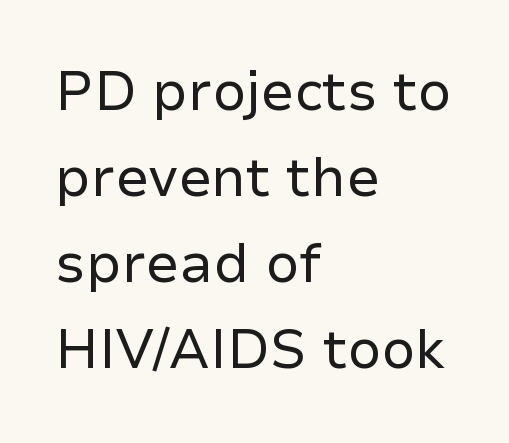
Compared with typical paragraphs, the rows here are spaced about the same. Every stem runs plumb, perpendicular to the baseline. In CSS terms this would be text-align: left. Weight: regular or lighter. Letter spacing: default.
